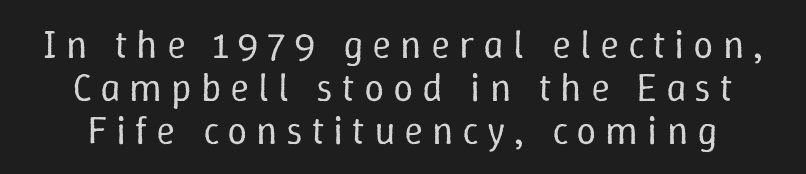
The image shows 40 px regular-weight type, upright; set tight line spacing (1.07x), unusually wide letter spacing (+0.22 em), not underlined; low stroke contrast and a medium x-height.
